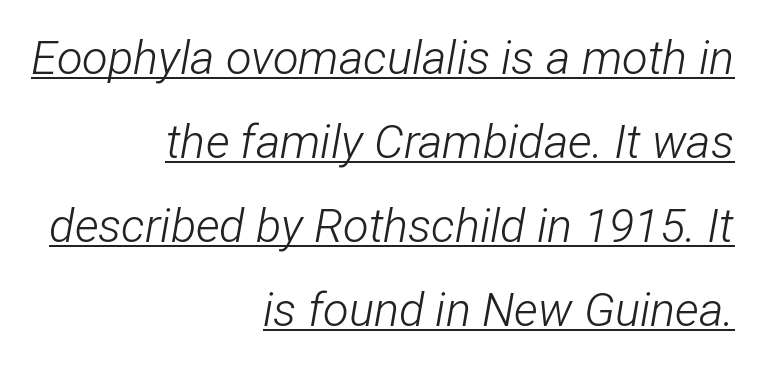
{"italic": "yes", "lean": "right", "slant_degrees": 12, "bold": "no", "weight": "light", "width": "condensed", "stroke_contrast": "low", "x_height": "medium", "monospaced": "no", "underline": "yes", "align": "right", "line_spacing_ratio": 1.79, "letter_spacing": "normal", "letter_spacing_em": 0.0, "glyph_px": 47}
